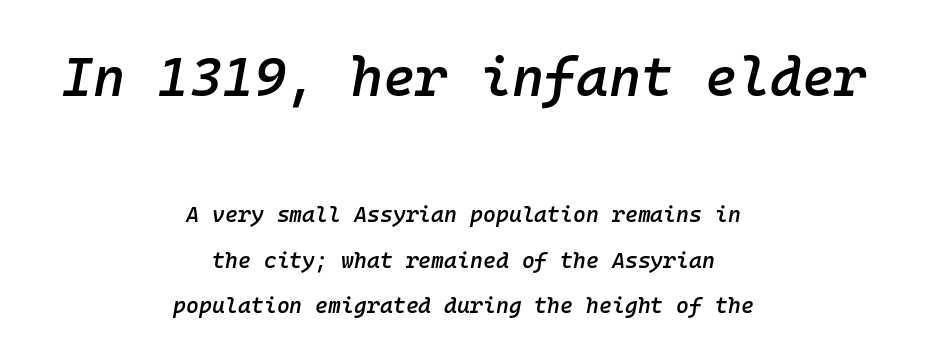
The image shows 55 px semibold type, italic (leaning right), monospaced; set centered, loose line spacing (2.06x), normal letter spacing, not underlined; the first (top) block is 2.5x larger; low stroke contrast and a medium x-height.
